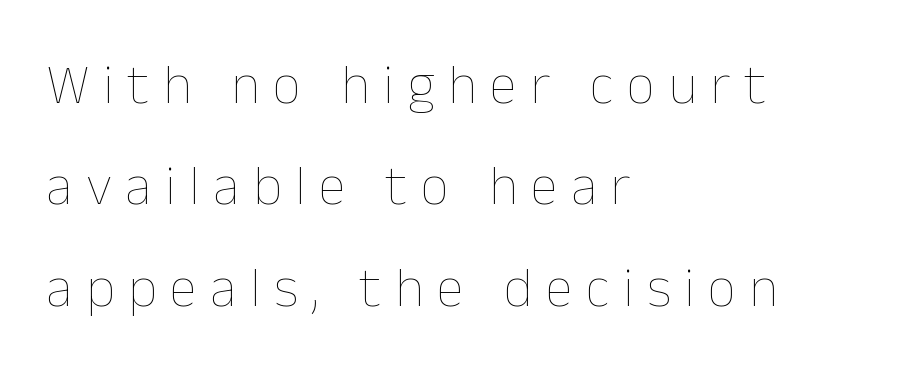
The type is letterspaced generously, with wide tracking. Typeset ragged right — the left edge is the straight one. Stem width sits at or under what a default text font uses. These lines were composed using upright roman letters. Descender tails drop into unmarked territory.
